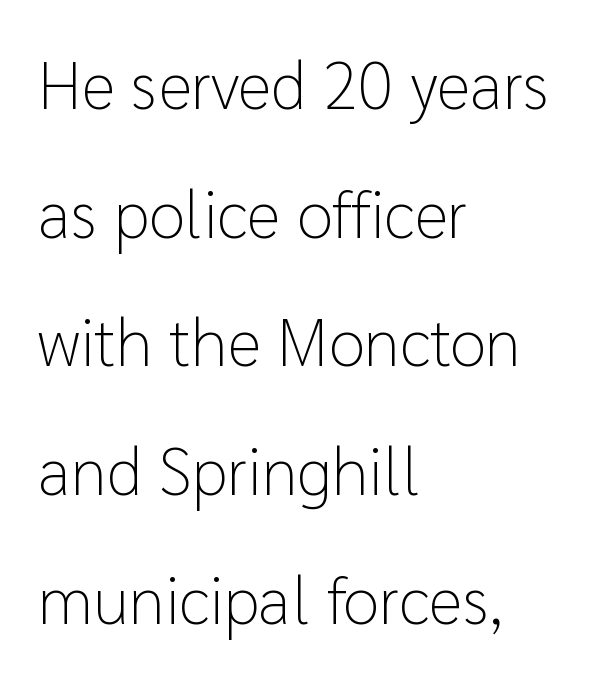
Q: Is the text bold? A: No.
Q: Is the text italic (slanted)? A: No, it is upright.
Q: Is the typeface a serif or a sans-serif typeface? A: Sans-serif.
Q: Is the text underlined? A: No.
Q: How is the paragraph aligned? A: Left-aligned.
Q: Is the spacing between letters normal or unusually wide? A: Normal.
Q: Is the spacing between lines tight, normal or loose? A: Loose.
Q: Width (condensed, normal, or wide)? A: Normal.
Q: Stroke contrast? A: Low.
Q: x-height? A: Medium.
Q: Monospaced? A: No.
